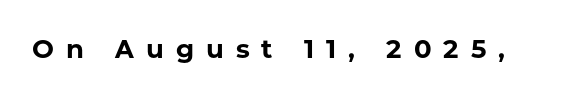
{"italic": "no", "bold": "yes", "underline": "no", "letter_spacing": "wide", "letter_spacing_em": 0.46, "glyph_px": 26}
